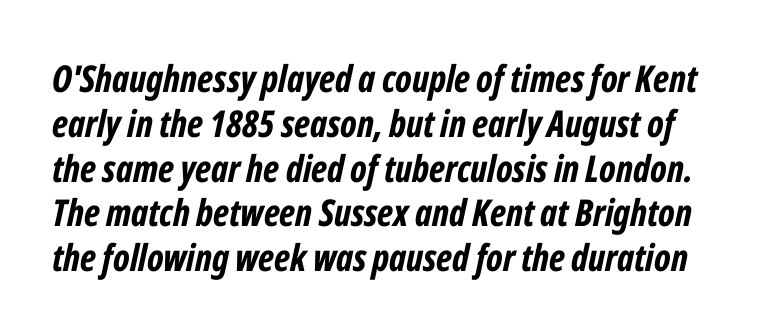
{"italic": "yes", "lean": "right", "slant_degrees": 12, "bold": "yes", "weight": "bold", "width": "condensed", "stroke_contrast": "low", "x_height": "medium", "monospaced": "no", "underline": "no", "line_spacing_ratio": 1.21, "letter_spacing": "normal", "letter_spacing_em": 0.0, "glyph_px": 37}
